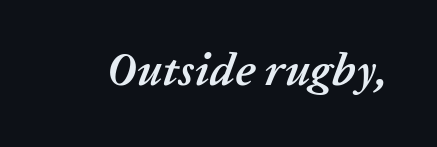
A typesetter would mark this as italic. Underlining? Definitely not there. A typesetter would call this proportional, since set widths differ per character. Heft: maximum for text — a bold.
